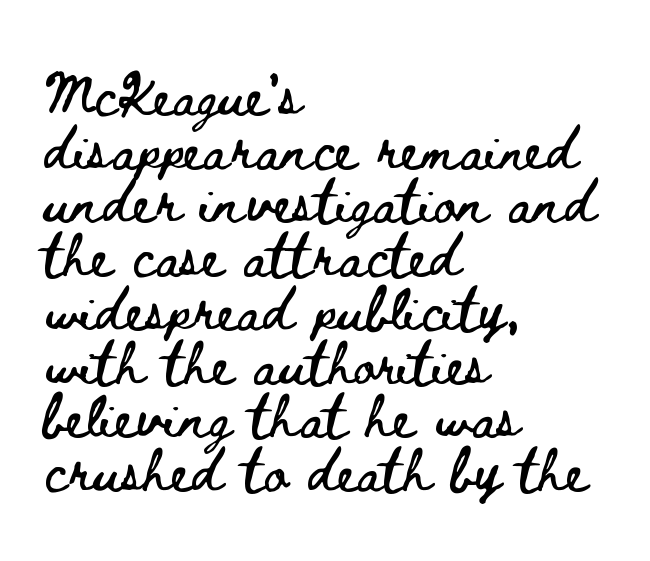
{"width": "wide", "stroke_contrast": "low", "x_height": "small", "monospaced": "no", "underline": "no", "align": "left", "line_spacing": "normal", "line_spacing_ratio": 1.25, "letter_spacing": "normal", "letter_spacing_em": 0.0, "glyph_px": 43}
